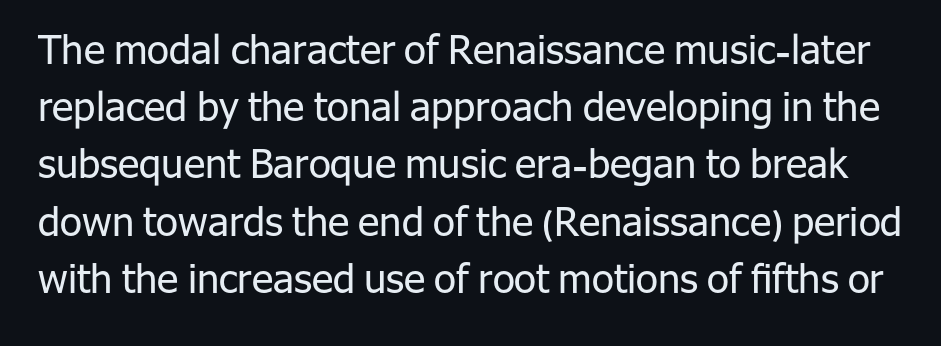
The image shows 40 px regular-weight sans-serif type, upright; set normal line spacing (1.43x), normal letter spacing, not underlined; low stroke contrast and a medium x-height.
